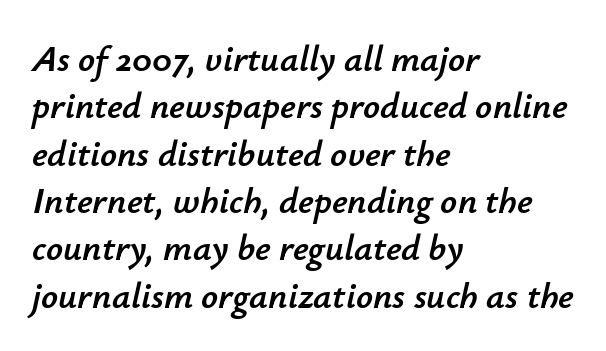
{"italic": "yes", "lean": "right", "slant_degrees": 12, "width": "normal", "stroke_contrast": "low", "x_height": "small", "monospaced": "no", "underline": "no", "align": "left", "line_spacing": "normal", "line_spacing_ratio": 1.28, "letter_spacing": "normal", "letter_spacing_em": 0.0, "glyph_px": 37}
